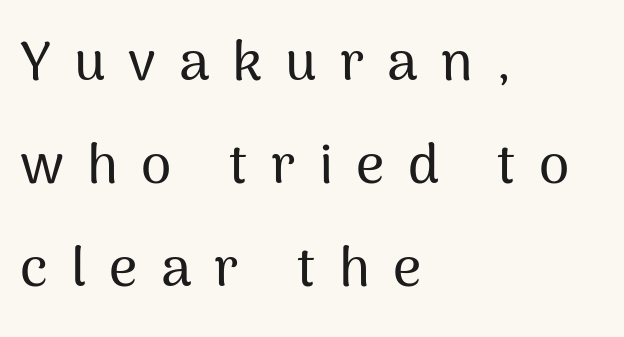
Q: Is the text italic (slanted)? A: No, it is upright.
Q: Is the typeface a serif or a sans-serif typeface? A: Sans-serif.
Q: Is the text underlined? A: No.
Q: How is the paragraph aligned? A: Left-aligned.
Q: Is the spacing between letters normal or unusually wide? A: Unusually wide.
Q: Width (condensed, normal, or wide)? A: Normal.
Q: Stroke contrast? A: Medium.
Q: x-height? A: Medium.
Q: Monospaced? A: No.
